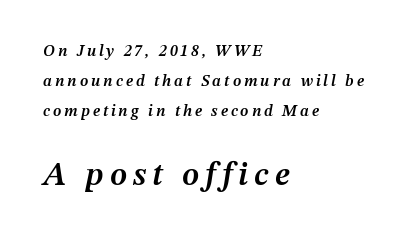
The image shows 33 px semibold type, italic (leaning right); set left-aligned, line spacing 1.86x, not underlined; the second (bottom) block is 2.06x larger; medium stroke contrast and a medium x-height.
